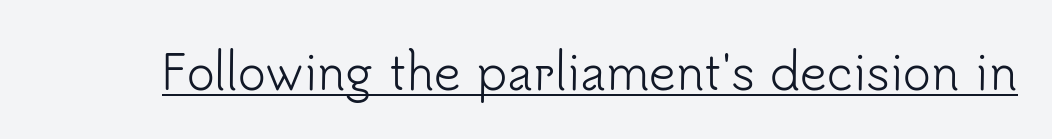
The image shows 47 px light sans-serif type, upright; set normal letter spacing, underlined; low stroke contrast and a small x-height.
